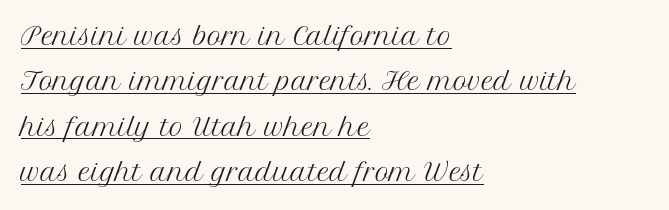
{"bold": "no", "underline": "yes", "align": "left", "line_spacing_ratio": 1.89, "letter_spacing": "normal", "letter_spacing_em": 0.0, "glyph_px": 24}
